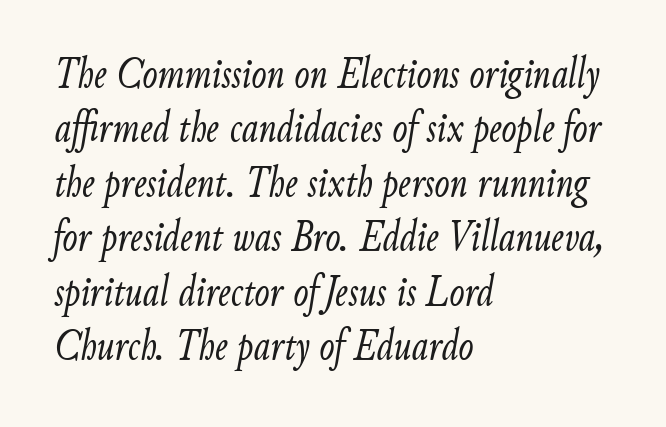
The image shows 45 px light, condensed type, italic (leaning right); set left-aligned, line spacing 1.21x, normal letter spacing, not underlined; low stroke contrast and a small x-height.
